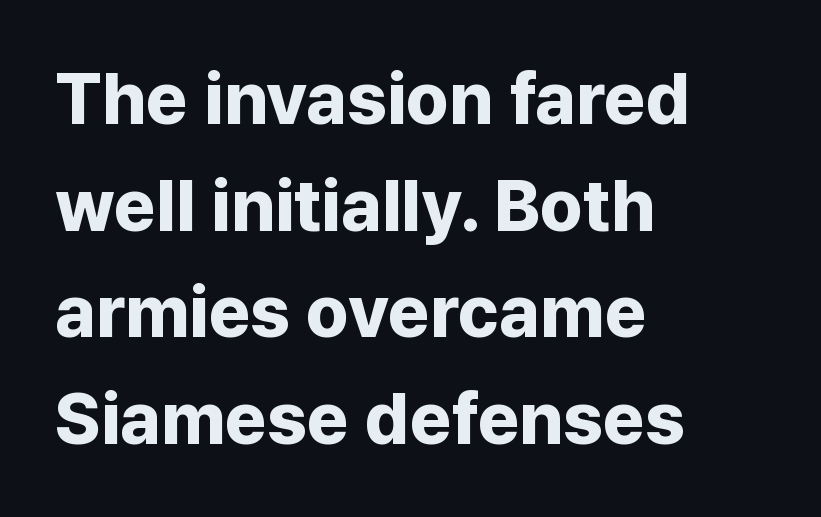
The image shows 72 px bold sans-serif type, upright; set left-aligned, normal line spacing (1.48x), normal letter spacing, not underlined; low stroke contrast and a medium x-height.
